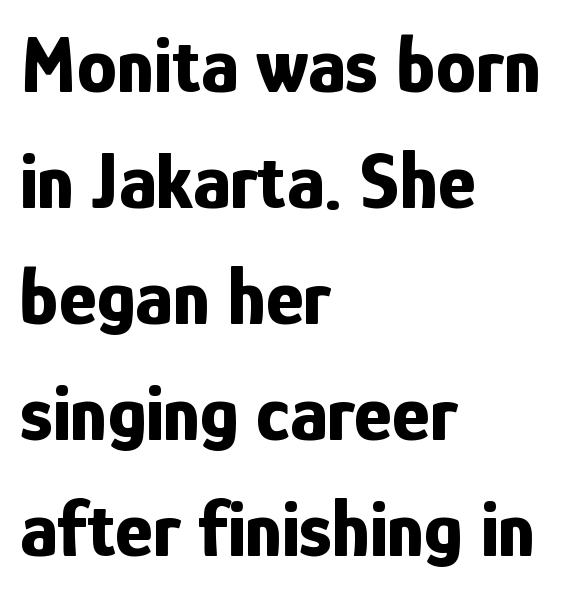
Q: Is the text bold? A: Yes.
Q: Is the text italic (slanted)? A: No, it is upright.
Q: Is the typeface a serif or a sans-serif typeface? A: Sans-serif.
Q: Is the text underlined? A: No.
Q: How is the paragraph aligned? A: Left-aligned.
Q: Is the spacing between letters normal or unusually wide? A: Normal.
Q: Is the spacing between lines tight, normal or loose? A: Normal.
Q: Width (condensed, normal, or wide)? A: Condensed.
Q: Stroke contrast? A: Low.
Q: x-height? A: Medium.
Q: Monospaced? A: No.
